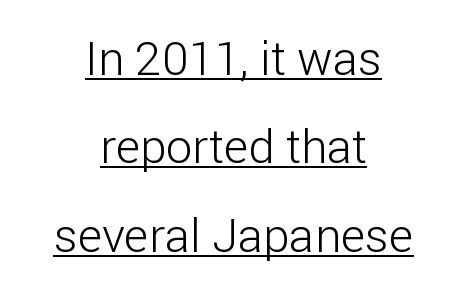
The image shows 47 px light sans-serif type, upright; set centered, line spacing 1.88x, normal letter spacing, underlined; low stroke contrast and a medium x-height.
